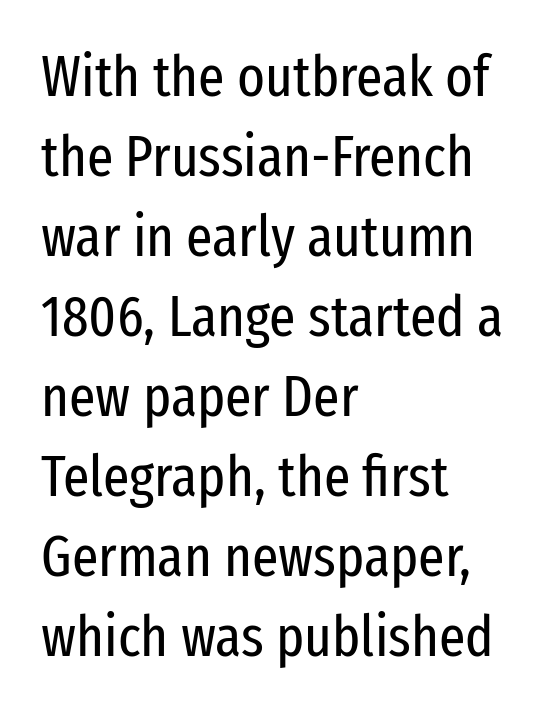
Q: Is the text bold? A: No.
Q: Is the text italic (slanted)? A: No, it is upright.
Q: Is the typeface a serif or a sans-serif typeface? A: Sans-serif.
Q: Is the text underlined? A: No.
Q: How is the paragraph aligned? A: Left-aligned.
Q: Is the spacing between letters normal or unusually wide? A: Normal.
Q: Is the spacing between lines tight, normal or loose? A: Normal.
Q: Width (condensed, normal, or wide)? A: Condensed.
Q: Stroke contrast? A: Low.
Q: x-height? A: Medium.
Q: Monospaced? A: No.
